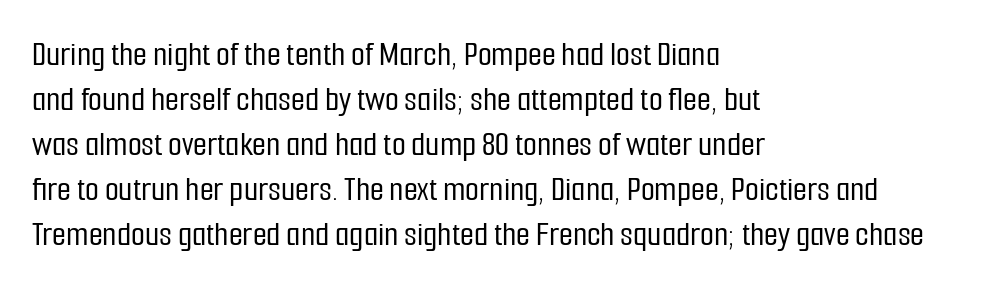
Examine the stroke ends and you'll find no serifs. Bare-footed words on every line. Each letter keeps its own natural width here, so spacing adapts to shape. Spacing between characters is what you'd get straight out of the box. How would I describe the line gaps? Plain and ordinary.
